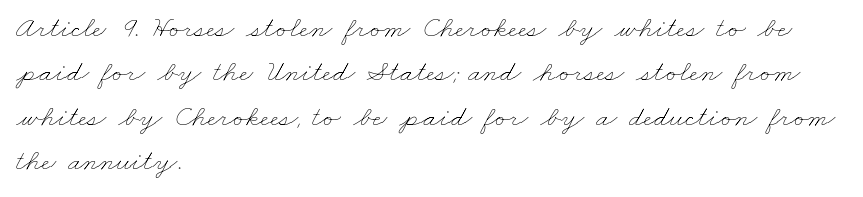
Q: Is the text bold? A: No.
Q: Is the text underlined? A: No.
Q: How is the paragraph aligned? A: Left-aligned.
Q: Is the spacing between letters normal or unusually wide? A: Normal.
Q: Is the spacing between lines tight, normal or loose? A: Normal.
Q: Width (condensed, normal, or wide)? A: Wide.
Q: Stroke contrast? A: Low.
Q: x-height? A: Small.
Q: Monospaced? A: No.
